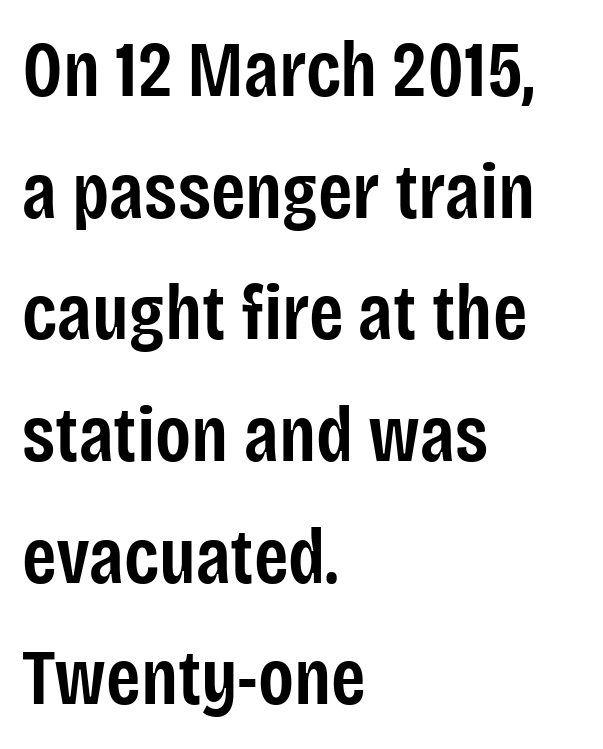
{"serif": "no", "italic": "no", "bold": "semi", "weight": "semibold", "width": "condensed", "stroke_contrast": "low", "x_height": "large", "monospaced": "no", "underline": "no", "align": "left", "line_spacing": "normal", "line_spacing_ratio": 1.54, "letter_spacing": "normal", "letter_spacing_em": 0.0, "glyph_px": 79}
